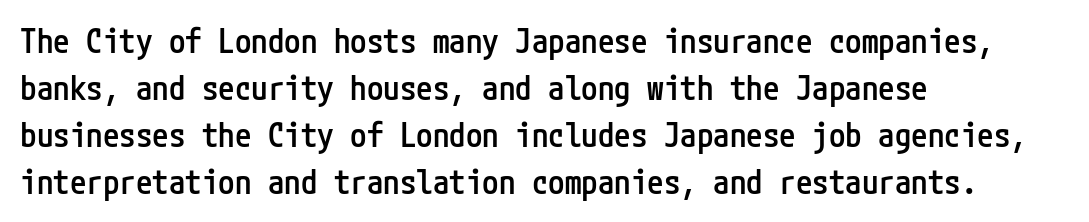
The image shows 33 px semibold, condensed sans-serif type, upright; set left-aligned, normal line spacing (1.42x), normal letter spacing, not underlined; low stroke contrast and a medium x-height.
